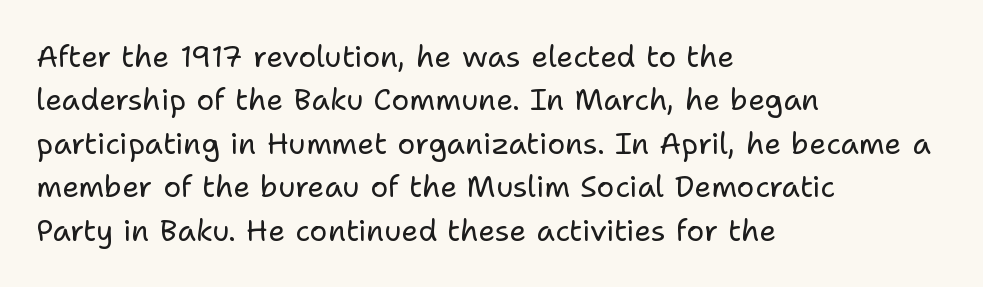
A student would call this left alignment; a typographer would say flush left, rag right. The face used here is proportionally spaced, like ordinary book or web type. Inter-character spacing is left at the font's built-in metrics. Summary of weight: not heavy and not bold. Note: no serifs on the glyphs.
